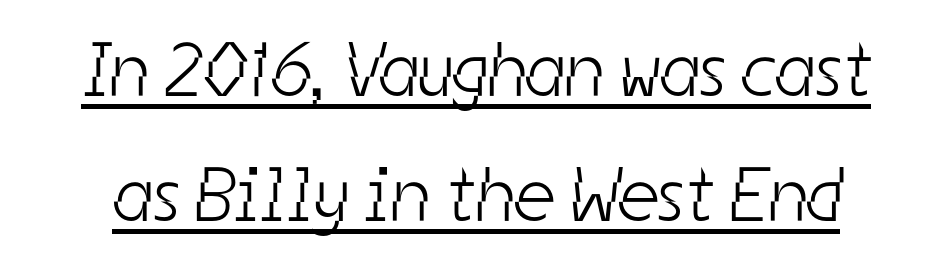
{"serif": "no", "bold": "no", "weight": "light", "width": "condensed", "stroke_contrast": "low", "x_height": "medium", "monospaced": "no", "underline": "yes", "line_spacing": "normal", "line_spacing_ratio": 1.62, "letter_spacing": "normal", "letter_spacing_em": 0.0, "glyph_px": 77}
